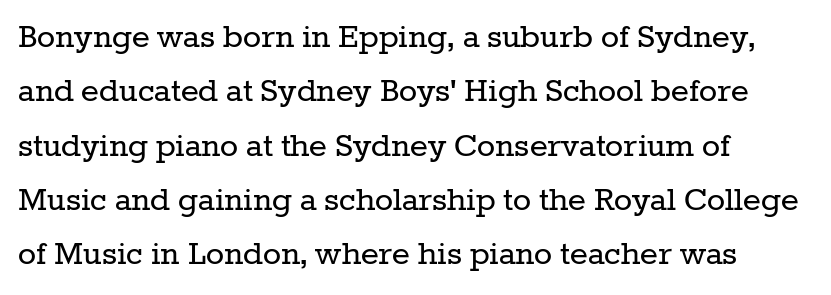
The image shows 38 px regular-weight serif type, upright; set left-aligned, normal line spacing (1.43x), normal letter spacing, not underlined; low stroke contrast and a medium x-height.
